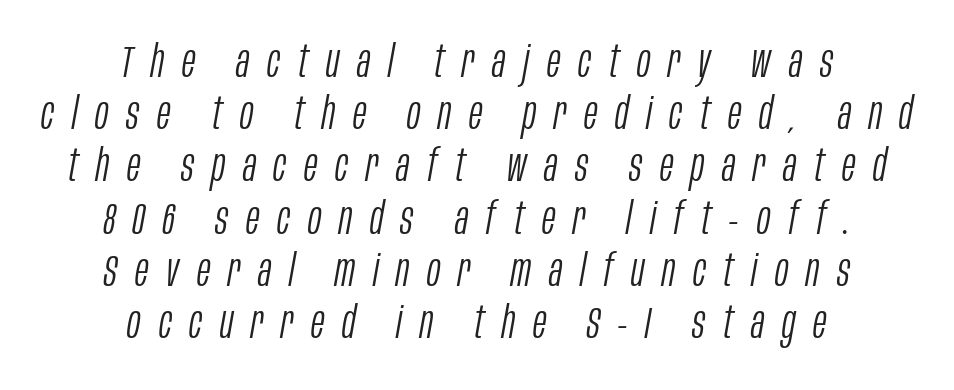
The image shows 45 px light, condensed type, italic (leaning right); set centered, line spacing 1.16x, unusually wide letter spacing (+0.39 em), not underlined; low stroke contrast and a large x-height.
